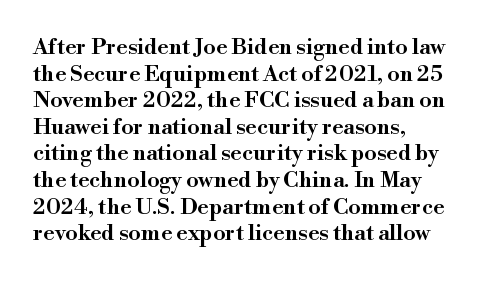
Q: Is the text bold? A: Semi-bold.
Q: Is the text italic (slanted)? A: No, it is upright.
Q: Is the text underlined? A: No.
Q: How is the paragraph aligned? A: Left-aligned.
Q: Is the spacing between letters normal or unusually wide? A: Normal.
